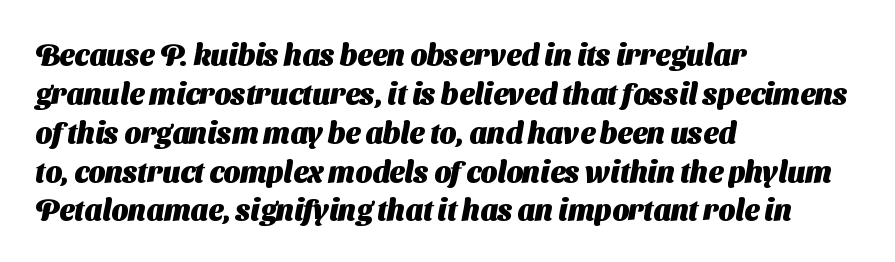
Which margin do the lines hug? The left one — the right edge is uneven. Characters follow at the spacing the type designer built in. Chunky letters — that's bold for sure. The letters advance in unequal steps, a hallmark of proportional type. Nobody drew a line under any word here.
